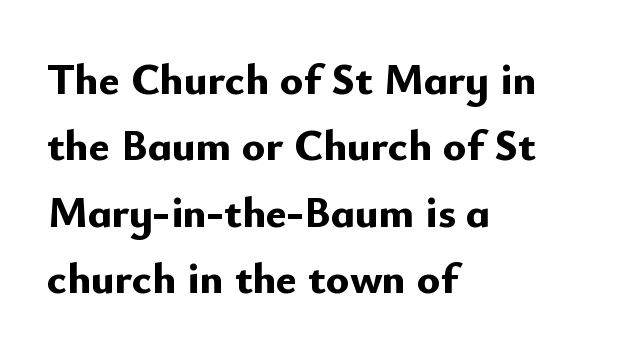
Q: Is the text bold? A: Yes.
Q: Is the text italic (slanted)? A: No, it is upright.
Q: Is the typeface a serif or a sans-serif typeface? A: Sans-serif.
Q: Is the text underlined? A: No.
Q: How is the paragraph aligned? A: Left-aligned.
Q: Is the spacing between letters normal or unusually wide? A: Normal.
Q: Is the spacing between lines tight, normal or loose? A: Normal.
Q: Width (condensed, normal, or wide)? A: Normal.
Q: Stroke contrast? A: Low.
Q: x-height? A: Small.
Q: Monospaced? A: No.
